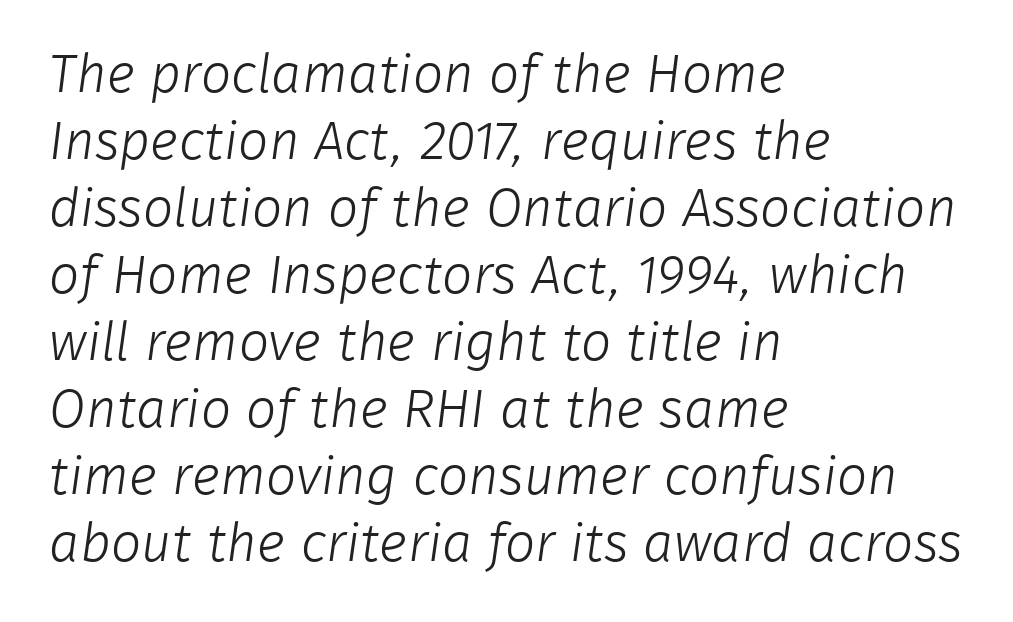
Q: Is the text bold? A: No.
Q: Is the typeface a serif or a sans-serif typeface? A: Sans-serif.
Q: Is the text underlined? A: No.
Q: How is the paragraph aligned? A: Left-aligned.
Q: Is the spacing between letters normal or unusually wide? A: Normal.
Q: Width (condensed, normal, or wide)? A: Normal.
Q: Stroke contrast? A: Low.
Q: x-height? A: Medium.
Q: Monospaced? A: No.
